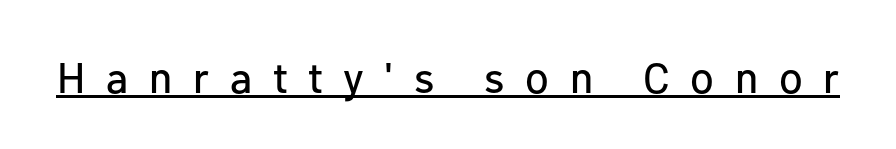
Varying glyph widths throughout — classic text-font behaviour. The type is letterspaced generously, with wide tracking. Glance below the letters and you will spot a drawn line. Every character sits straight up, as roman type does.
